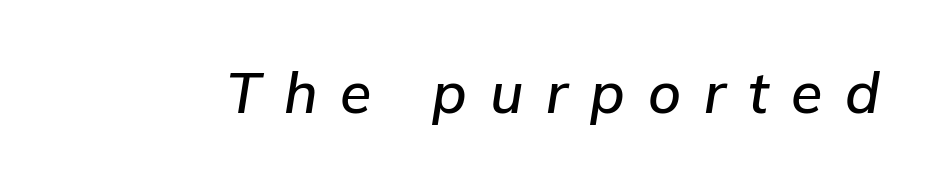
{"italic": "yes", "lean": "right", "slant_degrees": 9, "width": "normal", "stroke_contrast": "low", "x_height": "medium", "monospaced": "no", "underline": "no", "letter_spacing": "wide", "letter_spacing_em": 0.4, "glyph_px": 57}
